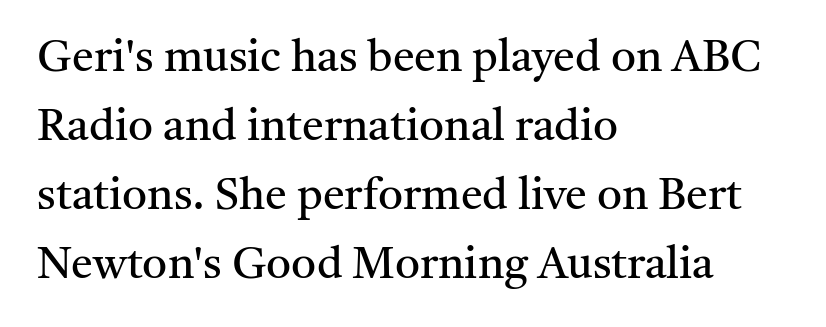
The image shows 44 px regular-weight serif type, upright; set left-aligned, normal line spacing (1.57x), normal letter spacing, not underlined; medium stroke contrast and a medium x-height.
